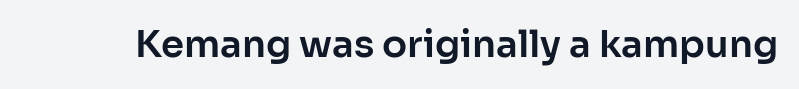
{"serif": "no", "italic": "no", "width": "normal", "stroke_contrast": "low", "x_height": "medium", "monospaced": "no", "underline": "no", "letter_spacing": "normal", "letter_spacing_em": 0.0, "glyph_px": 37}
